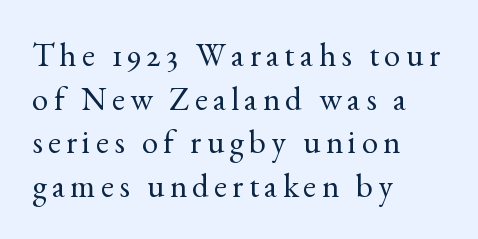
The image shows 33 px regular-weight serif type, upright; set left-aligned, normal line spacing (1.32x), not underlined; a small x-height.
